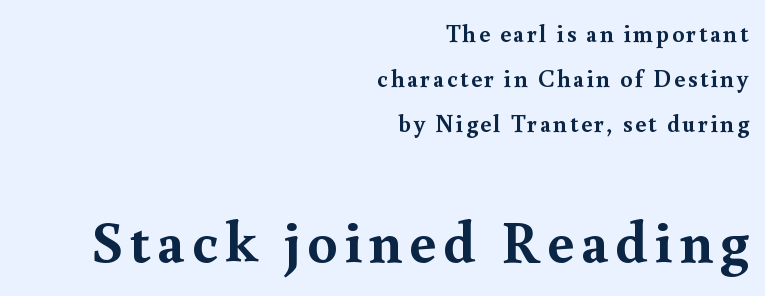
{"serif": "yes", "italic": "no", "bold": "yes", "weight": "semibold", "width": "normal", "x_height": "small", "monospaced": "no", "underline": "no", "align": "right", "line_spacing_ratio": 1.87, "larger_block": "second", "size_ratio": 2.5, "glyph_px": 60}
